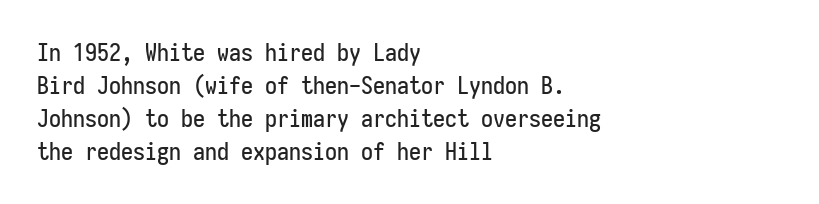
{"italic": "no", "underline": "no", "align": "left", "line_spacing": "normal", "line_spacing_ratio": 1.37, "letter_spacing": "normal", "letter_spacing_em": 0.0, "glyph_px": 24}
